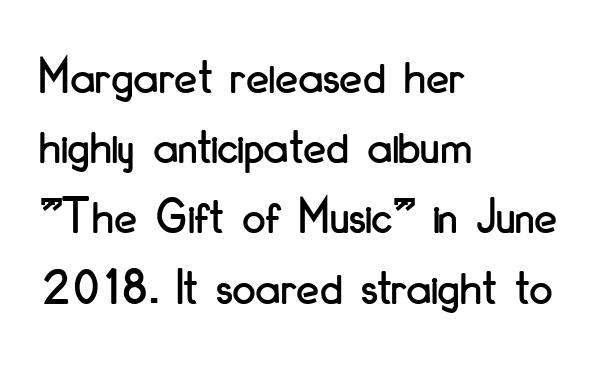
{"serif": "no", "italic": "no", "width": "condensed", "stroke_contrast": "low", "x_height": "small", "monospaced": "no", "underline": "no", "align": "left", "line_spacing": "normal", "line_spacing_ratio": 1.35, "letter_spacing": "normal", "letter_spacing_em": 0.0, "glyph_px": 52}
